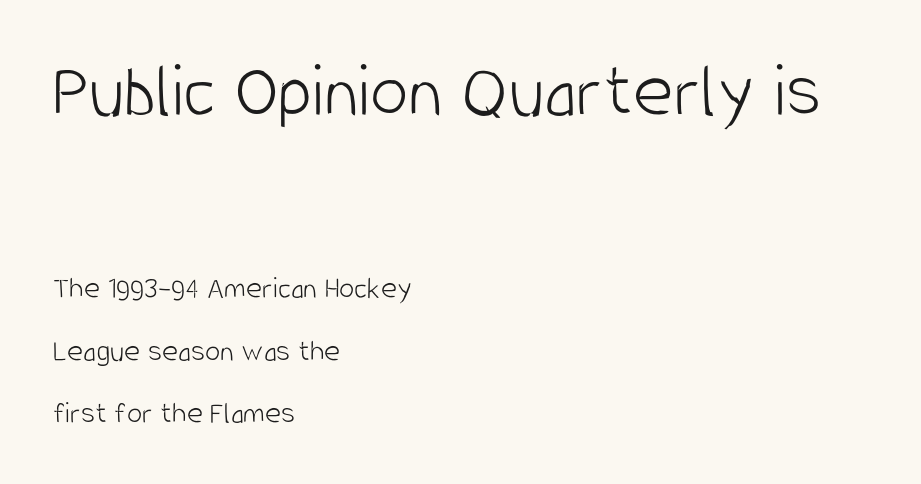
The image shows 78 px light, condensed sans-serif type, upright; set left-aligned, loose line spacing (2.02x), normal letter spacing, not underlined; the first (top) block is 2.52x larger; low stroke contrast and a large x-height.
